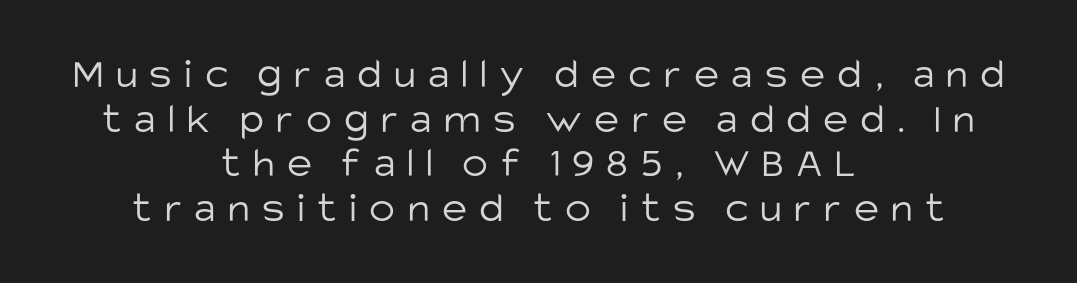
{"serif": "no", "italic": "no", "bold": "no", "weight": "light", "width": "normal", "stroke_contrast": "low", "x_height": "large", "monospaced": "no", "underline": "no", "align": "center", "line_spacing": "tight", "line_spacing_ratio": 1.04, "letter_spacing": "wide", "letter_spacing_em": 0.29, "glyph_px": 43}
